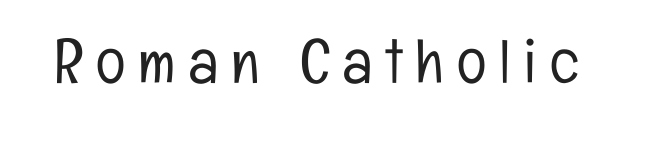
The image shows 62 px light, condensed sans-serif type, upright; set unusually wide letter spacing (+0.21 em), not underlined; low stroke contrast and a medium x-height.
